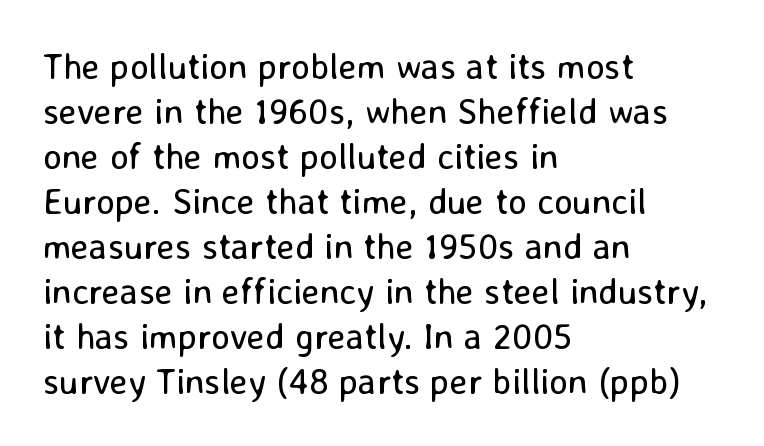
{"serif": "no", "italic": "no", "bold": "no", "weight": "regular", "width": "normal", "stroke_contrast": "low", "x_height": "medium", "monospaced": "no", "underline": "no", "align": "left", "line_spacing": "normal", "line_spacing_ratio": 1.25, "letter_spacing": "normal", "letter_spacing_em": 0.0, "glyph_px": 36}
